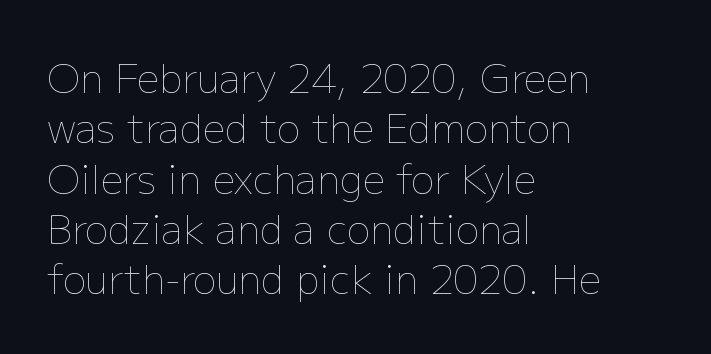
{"italic": "no", "bold": "no", "weight": "thin", "width": "normal", "stroke_contrast": "low", "x_height": "medium", "monospaced": "no", "underline": "no", "align": "left", "line_spacing": "normal", "line_spacing_ratio": 1.29, "letter_spacing": "normal", "letter_spacing_em": 0.0, "glyph_px": 39}
